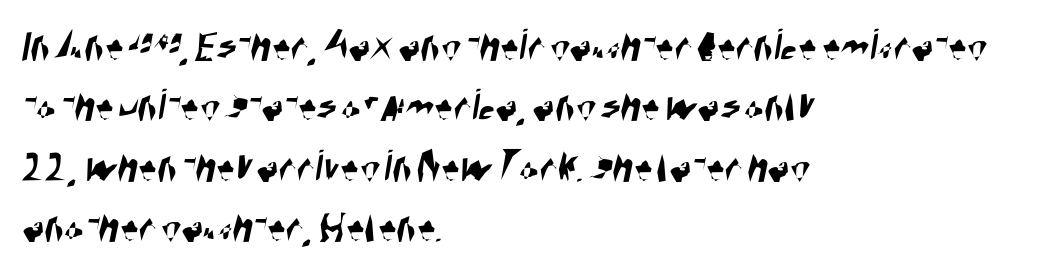
Between one letter and the next there's only the usual sliver of space. Leftover space on each line is placed entirely after the last word. Examine the stroke ends and you'll find no serifs. Notice how descenders clear the ascenders below comfortably — that's standard leading. Note the varied advance widths — an 'i' is clearly narrower than an 'm'. Underlining? Definitely not there.
